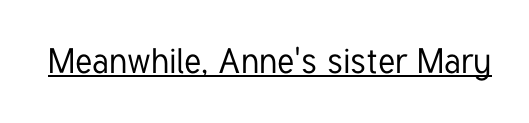
{"serif": "no", "italic": "no", "width": "condensed", "stroke_contrast": "low", "x_height": "medium", "monospaced": "no", "underline": "yes", "letter_spacing": "normal", "letter_spacing_em": 0.0, "glyph_px": 35}
